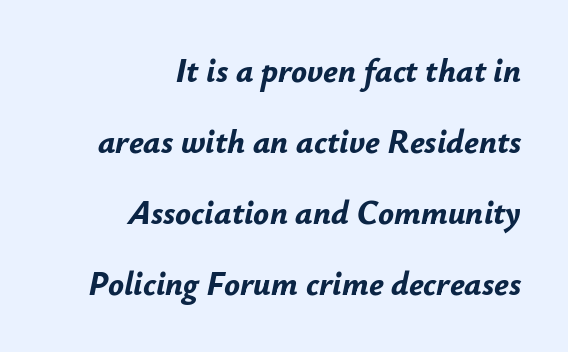
{"italic": "yes", "lean": "right", "slant_degrees": 12, "bold": "yes", "weight": "bold", "width": "normal", "stroke_contrast": "low", "x_height": "small", "monospaced": "no", "underline": "no", "align": "right", "line_spacing": "loose", "line_spacing_ratio": 2.15, "letter_spacing": "normal", "letter_spacing_em": 0.0, "glyph_px": 33}
